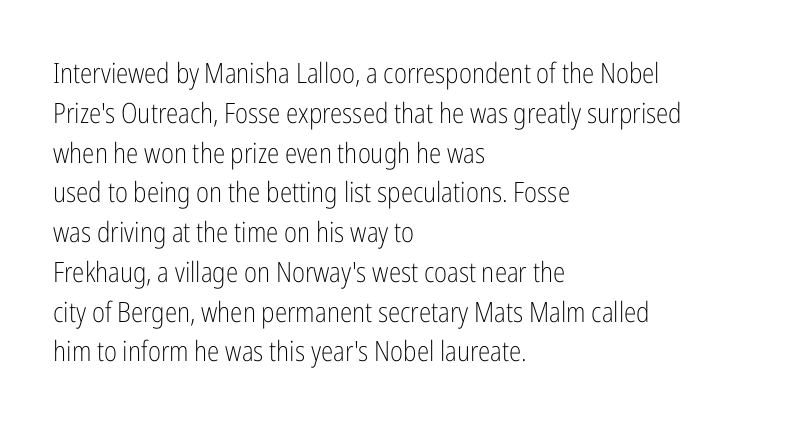
{"serif": "no", "italic": "no", "bold": "no", "weight": "light", "width": "condensed", "stroke_contrast": "low", "x_height": "medium", "monospaced": "no", "underline": "no", "align": "left", "line_spacing": "normal", "line_spacing_ratio": 1.42, "letter_spacing": "normal", "letter_spacing_em": 0.0, "glyph_px": 28}
